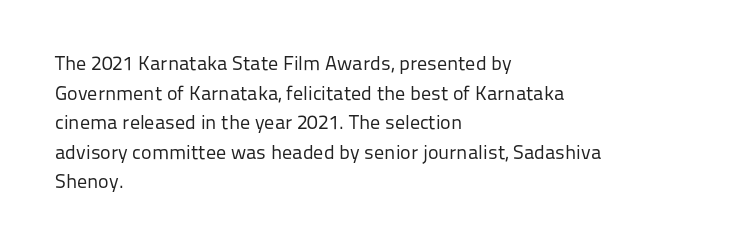
Q: Is the text bold? A: No.
Q: Is the text italic (slanted)? A: No, it is upright.
Q: Is the text underlined? A: No.
Q: How is the paragraph aligned? A: Left-aligned.
Q: Is the spacing between letters normal or unusually wide? A: Normal.
Q: Is the spacing between lines tight, normal or loose? A: Normal.
